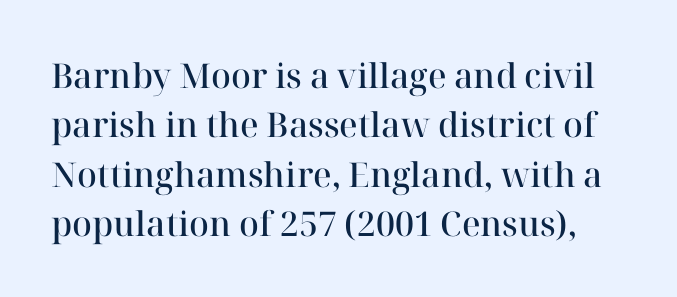
{"serif": "yes", "italic": "no", "bold": "semi", "weight": "semibold", "width": "normal", "stroke_contrast": "high", "x_height": "medium", "monospaced": "no", "underline": "no", "line_spacing": "normal", "line_spacing_ratio": 1.45, "letter_spacing": "normal", "letter_spacing_em": 0.0, "glyph_px": 34}
